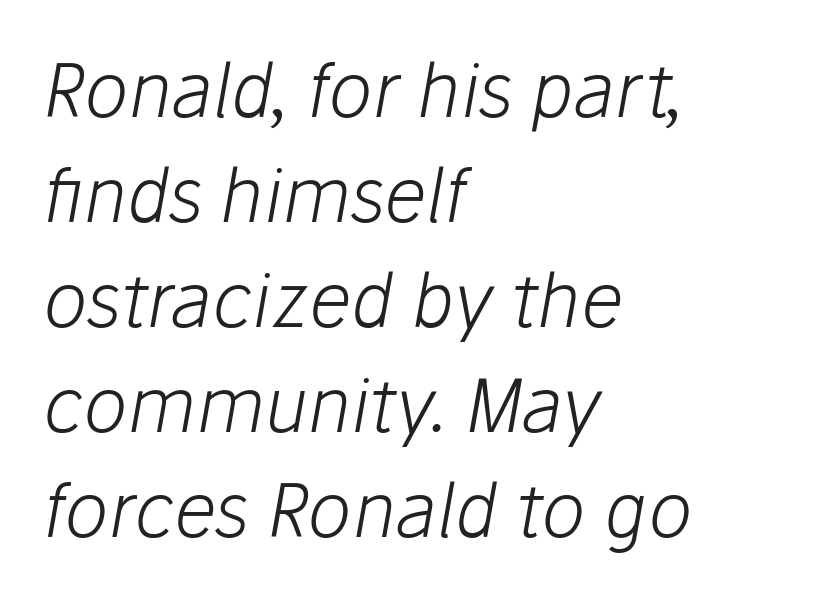
Q: Is the text bold? A: No.
Q: Is the text italic (slanted)? A: Yes, it leans right by about 10 degrees.
Q: Is the text underlined? A: No.
Q: How is the paragraph aligned? A: Left-aligned.
Q: Is the spacing between letters normal or unusually wide? A: Normal.
Q: Is the spacing between lines tight, normal or loose? A: Normal.
Q: Width (condensed, normal, or wide)? A: Normal.
Q: Stroke contrast? A: Low.
Q: x-height? A: Medium.
Q: Monospaced? A: No.
